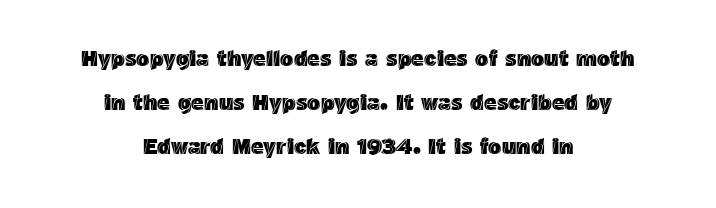
A typesetter would mark this as roman, not italic. Beneath every word, the page is bare. In CSS terms this would be text-align: center. The vertical gap from one line to the next is large.
